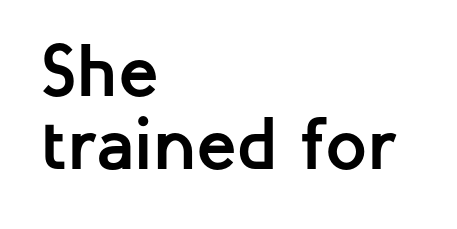
Nobody touched the tracking dial on this one. Summary of vertical rhythm: compact, with narrow interline spacing. Heavy-handed strokes throughout: this text is bold. Words float on clear page, feet unadorned. What kind of face is this? One without serifs — a sans.
